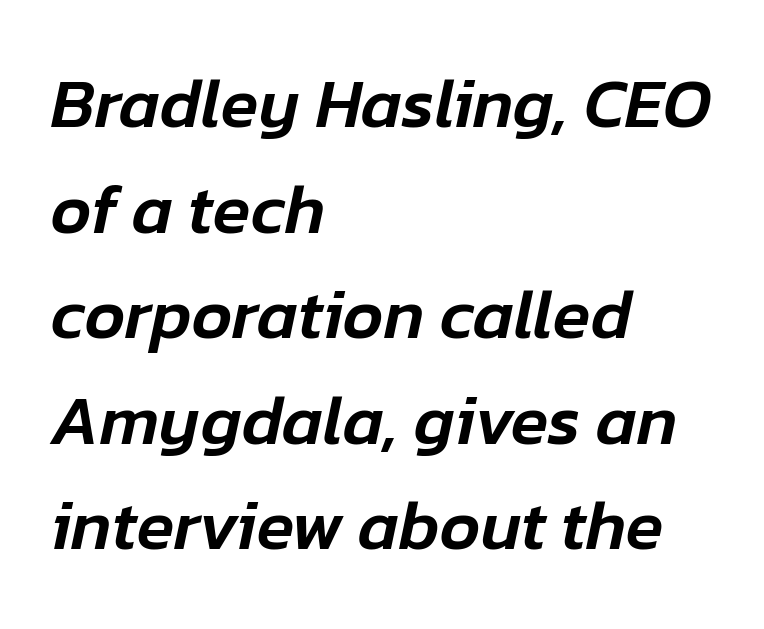
Q: Is the text italic (slanted)? A: Yes, it leans right by about 12 degrees.
Q: Is the text underlined? A: No.
Q: How is the paragraph aligned? A: Left-aligned.
Q: Is the spacing between letters normal or unusually wide? A: Normal.
Q: Is the spacing between lines tight, normal or loose? A: Normal.
Q: Width (condensed, normal, or wide)? A: Normal.
Q: Stroke contrast? A: Low.
Q: x-height? A: Medium.
Q: Monospaced? A: No.
